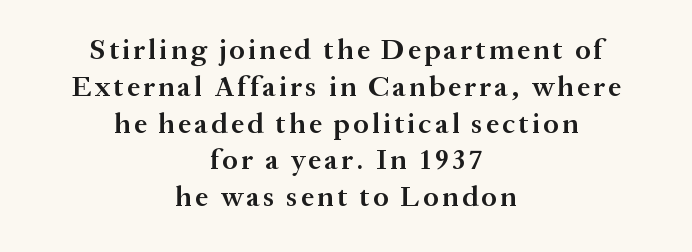
The letters are semibold — heavier than regular but short of a full bold. Short and long lines alike share a common midpoint. Rows of type keep a routine distance in the vertical direction. Do the characters align in a grid? No, the font is proportional. Letters rest on an invisible, unmarked baseline.
